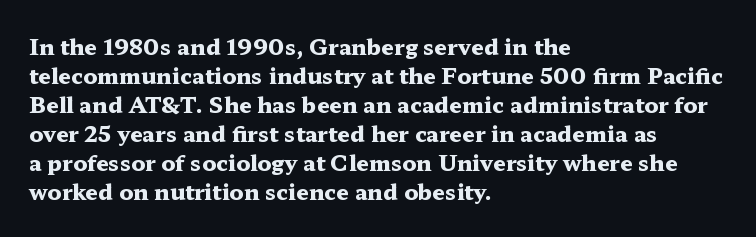
Q: Is the text bold? A: Yes.
Q: Is the text italic (slanted)? A: No, it is upright.
Q: Is the text underlined? A: No.
Q: How is the paragraph aligned? A: Left-aligned.
Q: Is the spacing between letters normal or unusually wide? A: Normal.
Q: Is the spacing between lines tight, normal or loose? A: Normal.
